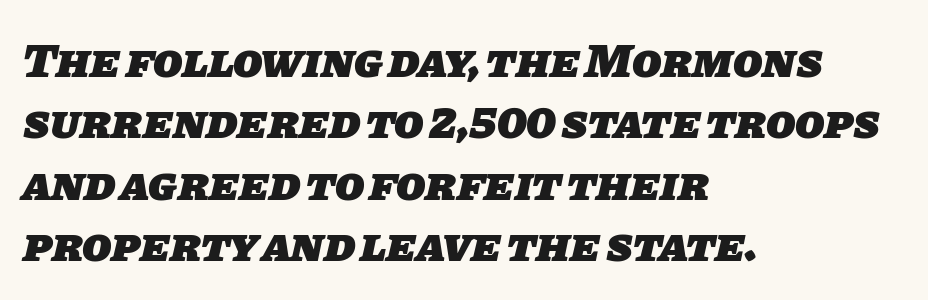
Q: Is the text bold? A: Yes.
Q: Is the typeface a serif or a sans-serif typeface? A: Serif.
Q: Is the text underlined? A: No.
Q: How is the paragraph aligned? A: Left-aligned.
Q: Is the spacing between letters normal or unusually wide? A: Normal.
Q: Is the spacing between lines tight, normal or loose? A: Normal.
Q: Width (condensed, normal, or wide)? A: Normal.
Q: Stroke contrast? A: Low.
Q: x-height? A: Large.
Q: Monospaced? A: No.
